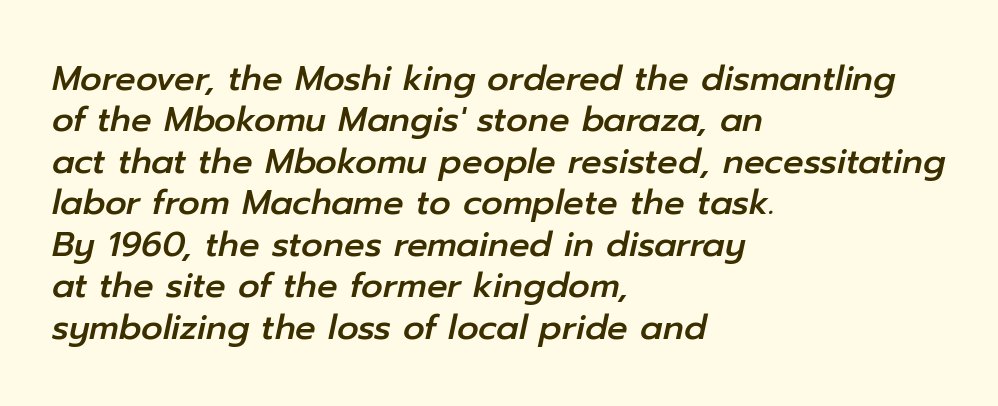
Q: Is the text italic (slanted)? A: Yes, it leans right by about 12 degrees.
Q: Is the text underlined? A: No.
Q: How is the paragraph aligned? A: Left-aligned.
Q: Is the spacing between letters normal or unusually wide? A: Normal.
Q: Width (condensed, normal, or wide)? A: Normal.
Q: Stroke contrast? A: Low.
Q: x-height? A: Medium.
Q: Monospaced? A: No.
